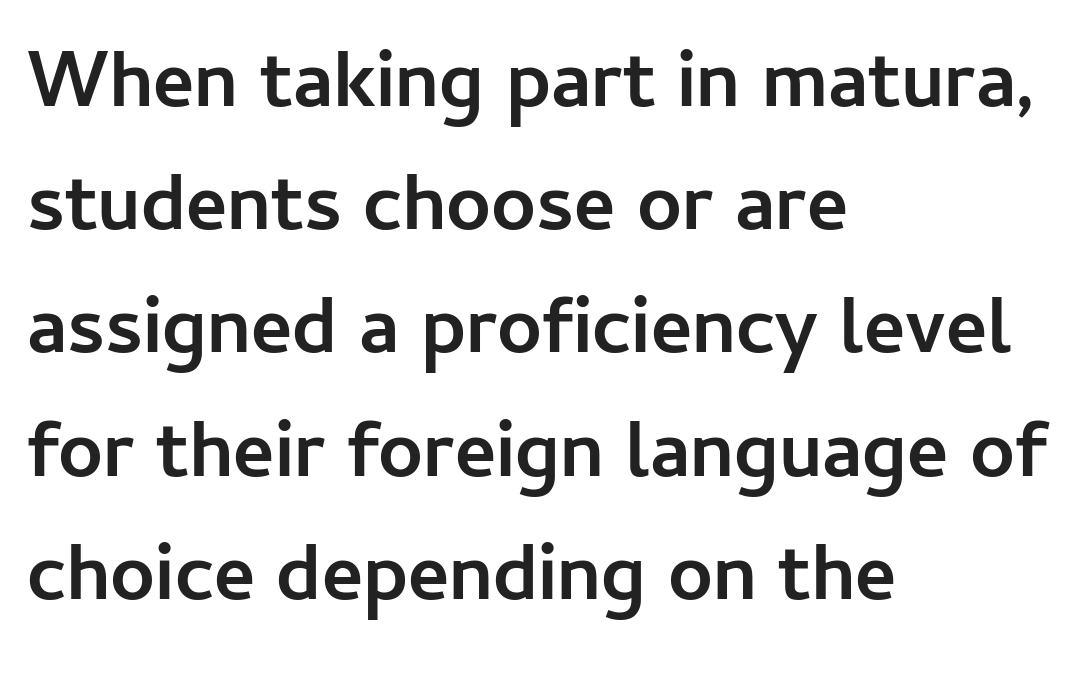
Q: Is the text bold? A: Yes.
Q: Is the text italic (slanted)? A: No, it is upright.
Q: Is the typeface a serif or a sans-serif typeface? A: Sans-serif.
Q: Is the text underlined? A: No.
Q: How is the paragraph aligned? A: Left-aligned.
Q: Is the spacing between letters normal or unusually wide? A: Normal.
Q: Is the spacing between lines tight, normal or loose? A: Normal.
Q: Width (condensed, normal, or wide)? A: Normal.
Q: Stroke contrast? A: Low.
Q: x-height? A: Medium.
Q: Monospaced? A: No.
